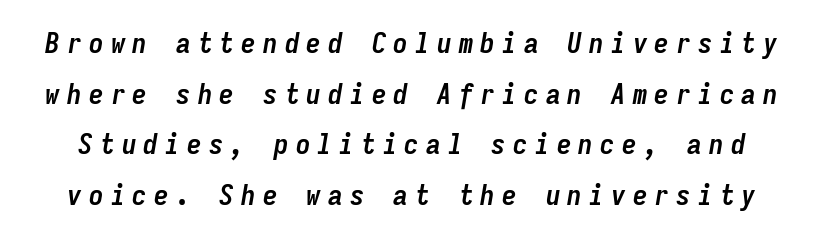
Q: Is the text bold? A: Yes.
Q: Is the text italic (slanted)? A: Yes, it leans right by about 9 degrees.
Q: Is the text underlined? A: No.
Q: Is the spacing between letters normal or unusually wide? A: Unusually wide.
Q: Width (condensed, normal, or wide)? A: Condensed.
Q: Stroke contrast? A: Low.
Q: x-height? A: Medium.
Q: Monospaced? A: Yes.
